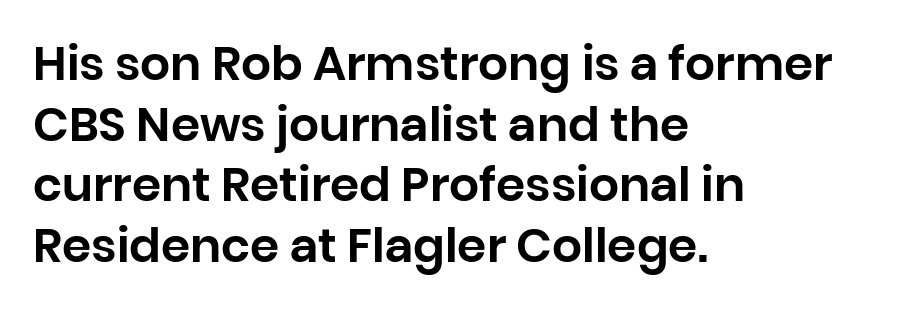
Q: Is the text italic (slanted)? A: No, it is upright.
Q: Is the typeface a serif or a sans-serif typeface? A: Sans-serif.
Q: Is the text underlined? A: No.
Q: How is the paragraph aligned? A: Left-aligned.
Q: Is the spacing between letters normal or unusually wide? A: Normal.
Q: Is the spacing between lines tight, normal or loose? A: Normal.
Q: Width (condensed, normal, or wide)? A: Normal.
Q: Stroke contrast? A: Low.
Q: x-height? A: Large.
Q: Monospaced? A: No.
